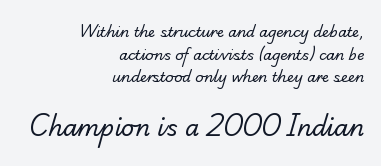
The image shows 23 px text type; set right-aligned, normal line spacing (1.62x), normal letter spacing, not underlined; the second (bottom) block is 1.64x larger.
